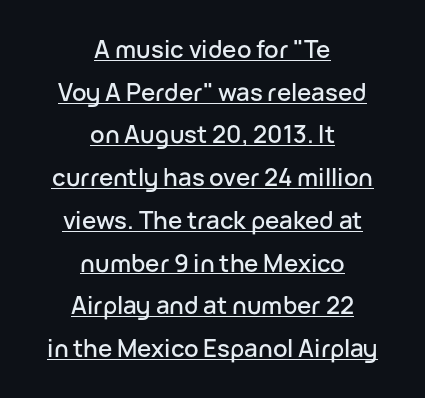
Q: Is the text italic (slanted)? A: No, it is upright.
Q: Is the text underlined? A: Yes.
Q: How is the paragraph aligned? A: Centered.
Q: Is the spacing between letters normal or unusually wide? A: Normal.
